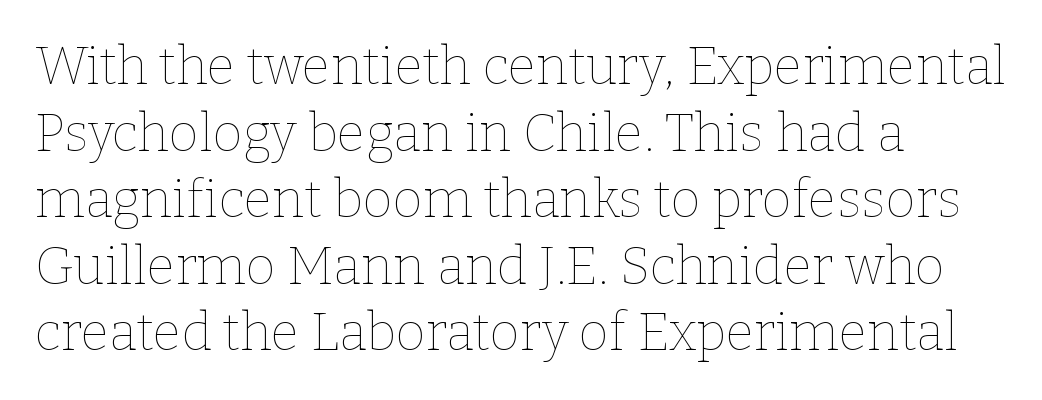
Q: Is the text bold? A: No.
Q: Is the text italic (slanted)? A: No, it is upright.
Q: Is the text underlined? A: No.
Q: How is the paragraph aligned? A: Left-aligned.
Q: Is the spacing between letters normal or unusually wide? A: Normal.
Q: Is the spacing between lines tight, normal or loose? A: Normal.
Q: Width (condensed, normal, or wide)? A: Normal.
Q: Stroke contrast? A: Low.
Q: x-height? A: Medium.
Q: Monospaced? A: No.
